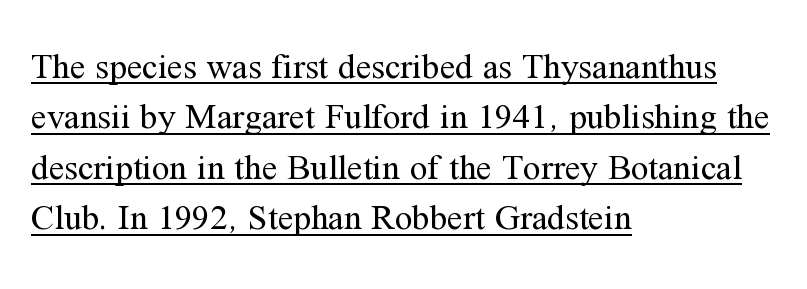
Little horizontal feet cap the strokes, marking this as serif type. The ragged edge is on the right, which tells us the setting is flush left. Interline gaps are of average width in this sample. The lettering holds an erect, upright posture throughout.
